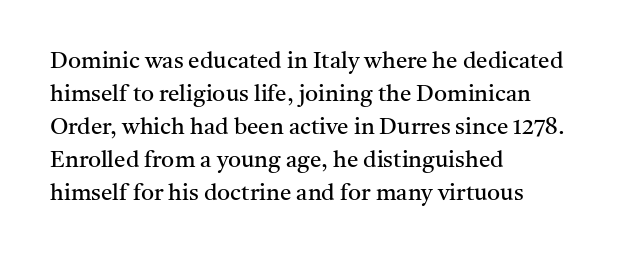
{"italic": "no", "bold": "no", "underline": "no", "align": "left", "line_spacing": "normal", "line_spacing_ratio": 1.43, "letter_spacing": "normal", "letter_spacing_em": 0.0, "glyph_px": 23}
